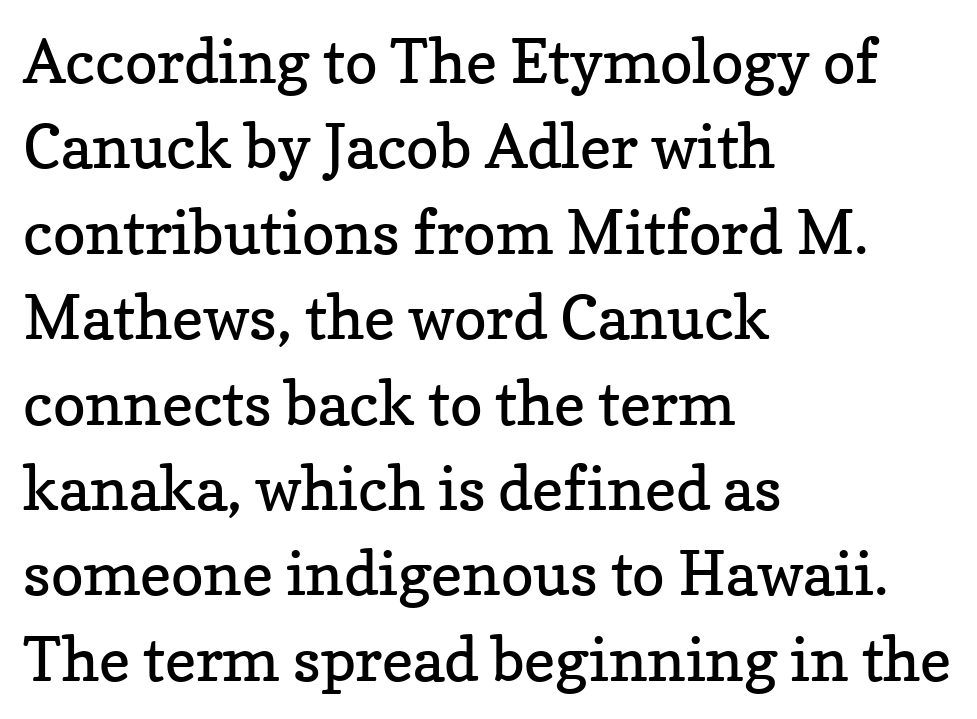
Serif or sans? Serif — the stroke terminals have little feet. You could call the tracking neutral — neither tight nor loose. The face used here is proportionally spaced, like ordinary book or web type. You can tell it's not italic because the verticals are truly vertical. Quick note: underline off. On a weight scale, this lands at 450 or below.
